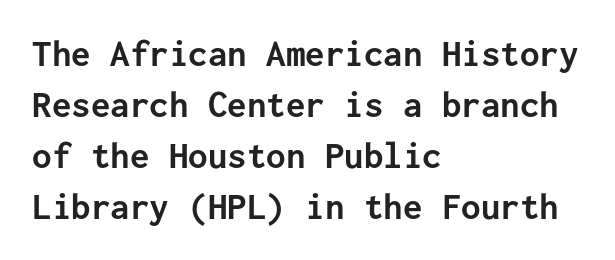
{"serif": "no", "italic": "no", "bold": "yes", "weight": "semibold", "width": "normal", "stroke_contrast": "low", "x_height": "medium", "monospaced": "yes", "underline": "no", "align": "left", "line_spacing": "normal", "line_spacing_ratio": 1.31, "letter_spacing": "normal", "letter_spacing_em": 0.0, "glyph_px": 39}
